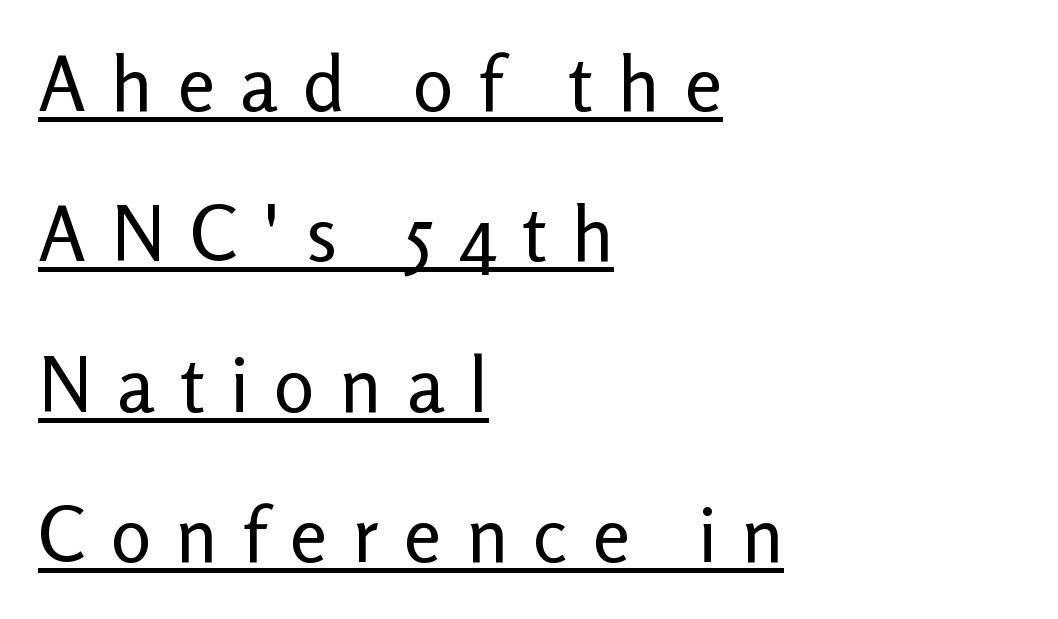
The image shows 76 px regular-weight sans-serif type, upright; set left-aligned, loose line spacing (1.98x), unusually wide letter spacing (+0.33 em), underlined; low stroke contrast and a medium x-height.
